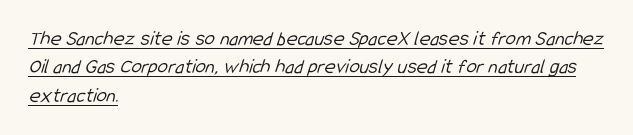
Q: Is the text bold? A: No.
Q: Is the text underlined? A: Yes.
Q: How is the paragraph aligned? A: Left-aligned.
Q: Is the spacing between letters normal or unusually wide? A: Normal.
Q: Is the spacing between lines tight, normal or loose? A: Normal.
